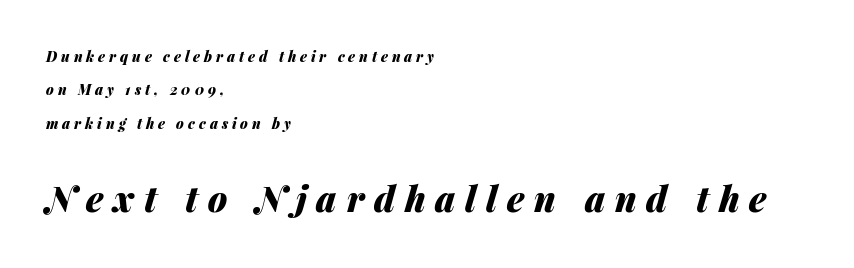
The image shows 35 px heavy type, italic (leaning right); set left-aligned, loose line spacing (2.39x), unusually wide letter spacing (+0.28 em), not underlined; the second (bottom) block is 2.5x larger; medium stroke contrast and a medium x-height.
